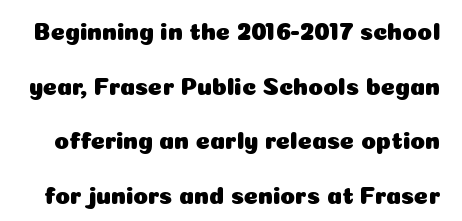
{"italic": "no", "underline": "no", "line_spacing": "loose", "line_spacing_ratio": 2.28, "letter_spacing": "normal", "letter_spacing_em": 0.0, "glyph_px": 24}
